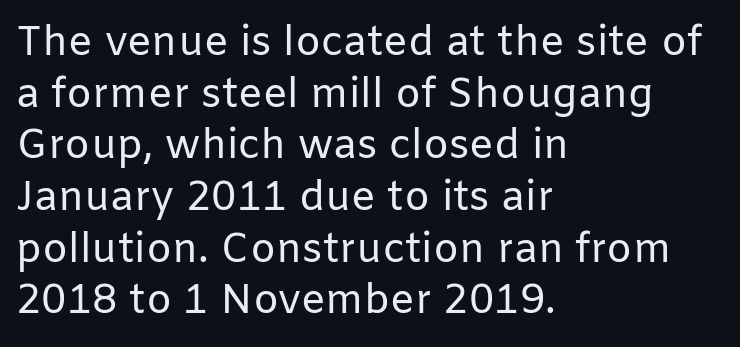
The setting favours the left margin, as ordinary paragraphs usually do. The type sits square on the baseline with zero lean. What kind of face is this? One without serifs — a sans. There is no visible air inserted between adjacent glyphs. No chunkiness to these letters — they're not bold.
